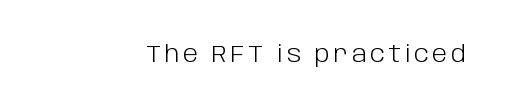
The image shows 23 px text type, upright; set not underlined.
